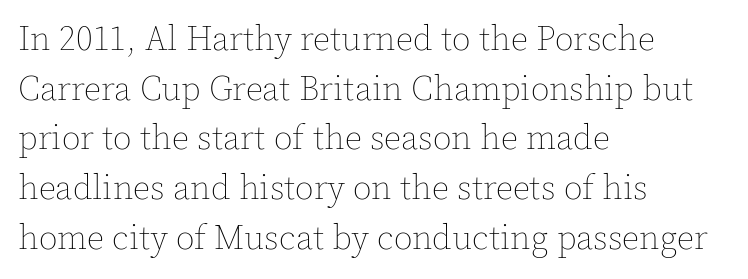
The image shows 34 px thin type, upright; set left-aligned, normal line spacing (1.46x), normal letter spacing, not underlined; a medium x-height.
